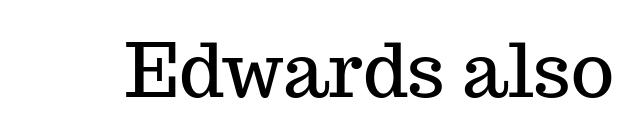
{"serif": "yes", "italic": "no", "width": "normal", "stroke_contrast": "medium", "x_height": "medium", "monospaced": "no", "underline": "no", "letter_spacing": "normal", "letter_spacing_em": 0.0, "glyph_px": 74}
